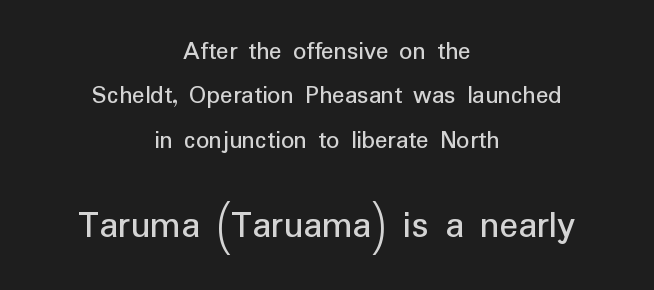
Q: Is the text bold? A: No.
Q: Is the text italic (slanted)? A: No, it is upright.
Q: Is the typeface a serif or a sans-serif typeface? A: Sans-serif.
Q: Is the text underlined? A: No.
Q: How is the paragraph aligned? A: Centered.
Q: Is the spacing between letters normal or unusually wide? A: Normal.
Q: Which block of text is set in a larger size, the first (top) or the second (bottom)? A: The second (bottom) one.
Q: Width (condensed, normal, or wide)? A: Normal.
Q: Stroke contrast? A: Low.
Q: x-height? A: Medium.
Q: Monospaced? A: No.
